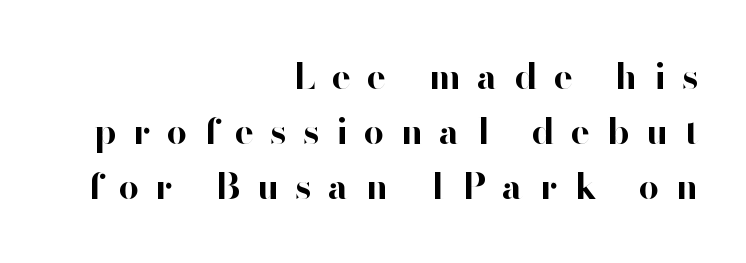
{"serif": "no", "italic": "no", "bold": "yes", "weight": "bold", "width": "normal", "stroke_contrast": "high", "x_height": "small", "monospaced": "no", "underline": "no", "align": "right", "line_spacing": "normal", "line_spacing_ratio": 1.53, "letter_spacing": "wide", "letter_spacing_em": 0.46, "glyph_px": 36}
